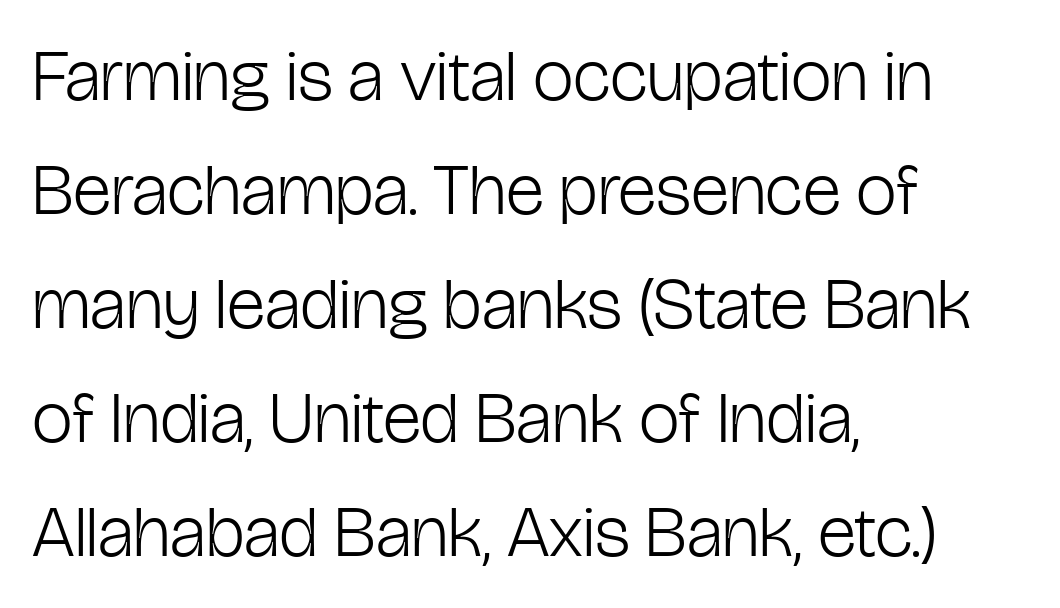
Q: Is the text bold? A: No.
Q: Is the text italic (slanted)? A: No, it is upright.
Q: Is the typeface a serif or a sans-serif typeface? A: Sans-serif.
Q: Is the text underlined? A: No.
Q: How is the paragraph aligned? A: Left-aligned.
Q: Is the spacing between letters normal or unusually wide? A: Normal.
Q: Is the spacing between lines tight, normal or loose? A: Normal.
Q: Width (condensed, normal, or wide)? A: Condensed.
Q: Stroke contrast? A: Low.
Q: x-height? A: Medium.
Q: Monospaced? A: No.
